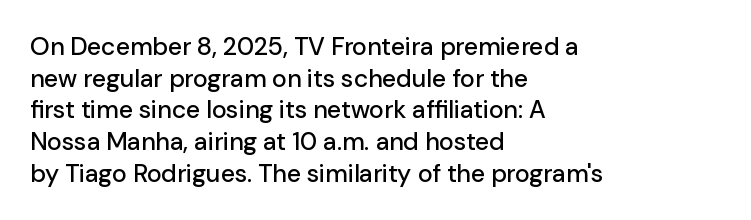
Q: Is the text italic (slanted)? A: No, it is upright.
Q: Is the text underlined? A: No.
Q: How is the paragraph aligned? A: Left-aligned.
Q: Is the spacing between letters normal or unusually wide? A: Normal.
Q: Is the spacing between lines tight, normal or loose? A: Normal.
